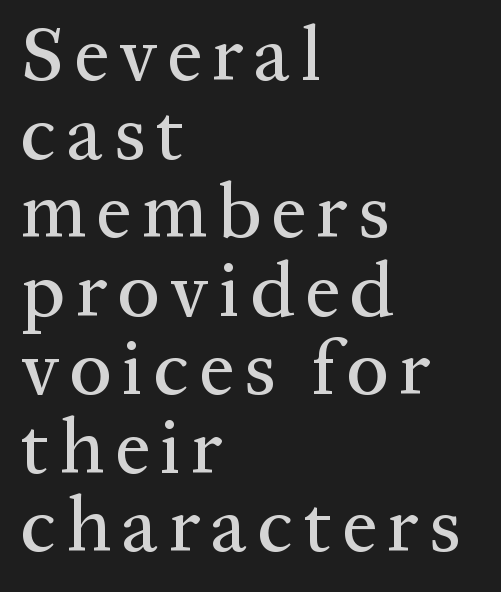
The vertical gap from one line to the next is small. Upright lettering throughout. Which margin do the lines hug? The left one — the right edge is uneven. Check under the words: just untouched page.
